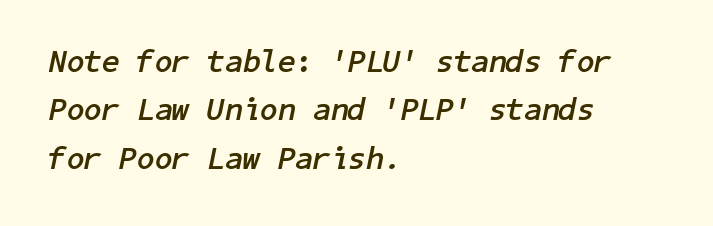
Q: Is the text bold? A: Yes.
Q: Is the text italic (slanted)? A: Yes, it leans right by about 11 degrees.
Q: Is the text underlined? A: No.
Q: How is the paragraph aligned? A: Left-aligned.
Q: Is the spacing between letters normal or unusually wide? A: Normal.
Q: Is the spacing between lines tight, normal or loose? A: Normal.
Q: Width (condensed, normal, or wide)? A: Normal.
Q: Stroke contrast? A: Low.
Q: x-height? A: Medium.
